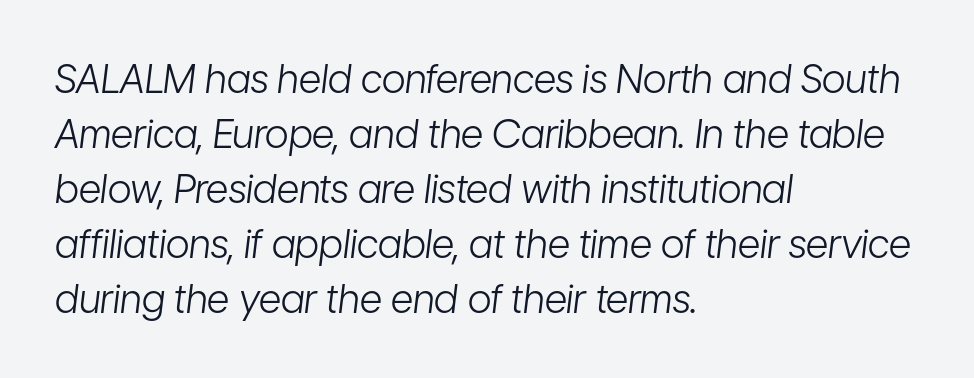
Each letter keeps its own natural width here, so spacing adapts to shape. Tall strokes in this sample are angled rather than plumb. Where is the straight margin? On the left. Bare-footed words on every line.
